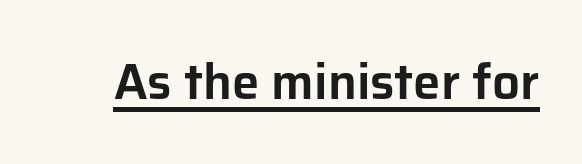
{"serif": "no", "italic": "no", "width": "normal", "stroke_contrast": "low", "x_height": "medium", "monospaced": "no", "underline": "yes", "letter_spacing": "normal", "letter_spacing_em": 0.0, "glyph_px": 49}
